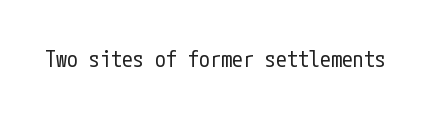
Q: Is the text bold? A: No.
Q: Is the text italic (slanted)? A: No, it is upright.
Q: Is the text underlined? A: No.
Q: Is the spacing between letters normal or unusually wide? A: Normal.
